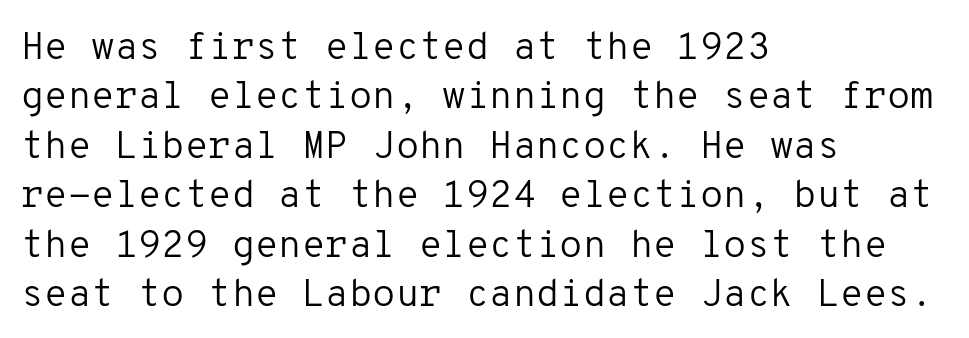
Q: Is the text bold? A: No.
Q: Is the text italic (slanted)? A: No, it is upright.
Q: Is the typeface a serif or a sans-serif typeface? A: Sans-serif.
Q: Is the text underlined? A: No.
Q: How is the paragraph aligned? A: Left-aligned.
Q: Is the spacing between letters normal or unusually wide? A: Normal.
Q: Is the spacing between lines tight, normal or loose? A: Normal.
Q: Width (condensed, normal, or wide)? A: Normal.
Q: Stroke contrast? A: Low.
Q: x-height? A: Medium.
Q: Monospaced? A: Yes.
